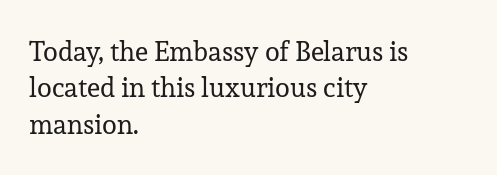
Upright lettering throughout. Reading down the column, the eye jumps a familiar distance to each next line. The typesetting does not lean heavy: it is not bold. Horizontal alignment here is leftward, the default for most running prose. The space directly below the letters is spotless. Glyph-to-glyph distance matches everyday printed text.
